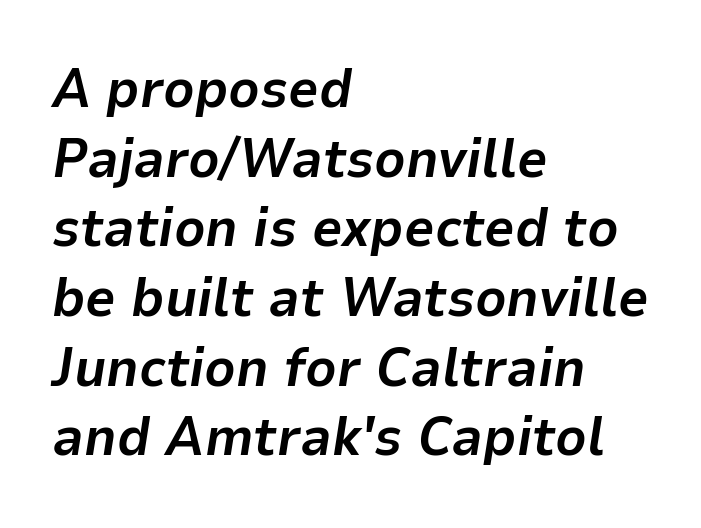
{"italic": "yes", "lean": "right", "slant_degrees": 9, "bold": "yes", "weight": "bold", "width": "normal", "stroke_contrast": "low", "x_height": "medium", "monospaced": "no", "underline": "no", "align": "left", "line_spacing": "normal", "line_spacing_ratio": 1.29, "letter_spacing": "normal", "letter_spacing_em": 0.0, "glyph_px": 54}
